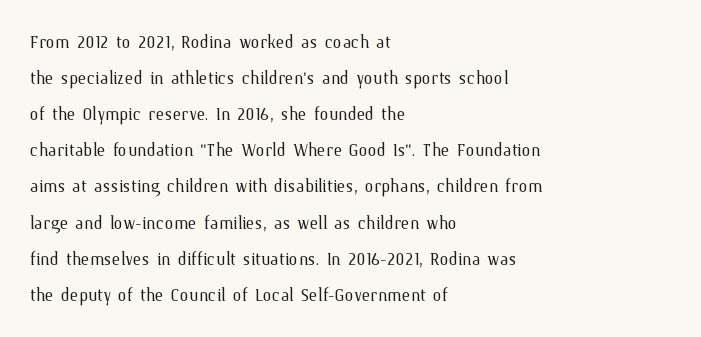
{"italic": "no", "bold": "no", "underline": "no", "align": "left", "line_spacing": "normal", "line_spacing_ratio": 1.57, "letter_spacing": "normal", "letter_spacing_em": 0.0, "glyph_px": 23}
